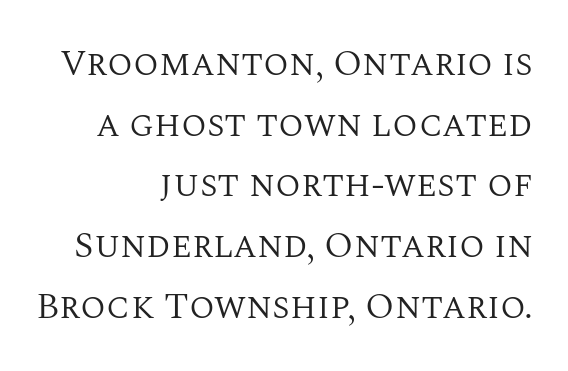
Proportional: the letters do not fall into vertical columns. Each new line begins a customary step beneath the previous one. Is this a sans? No — the strokes have serifs. Bare-footed words on every line. Tall strokes in this sample are plumb rather than angled. Each word holds together tightly as a unit, with standard inter-letter gaps.
